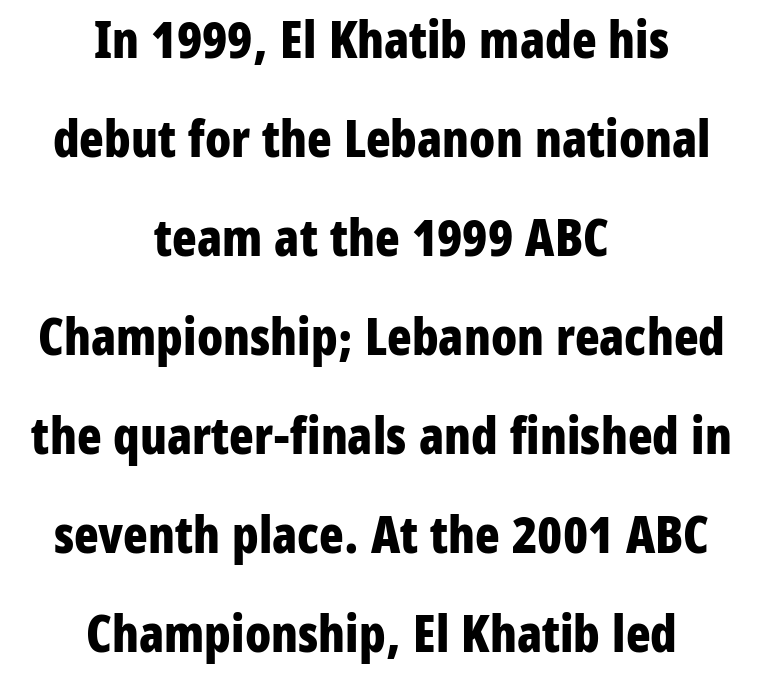
{"serif": "no", "italic": "no", "bold": "yes", "weight": "bold", "width": "condensed", "stroke_contrast": "low", "x_height": "medium", "monospaced": "no", "underline": "no", "align": "center", "line_spacing": "loose", "line_spacing_ratio": 1.94, "letter_spacing": "normal", "letter_spacing_em": 0.0, "glyph_px": 51}
